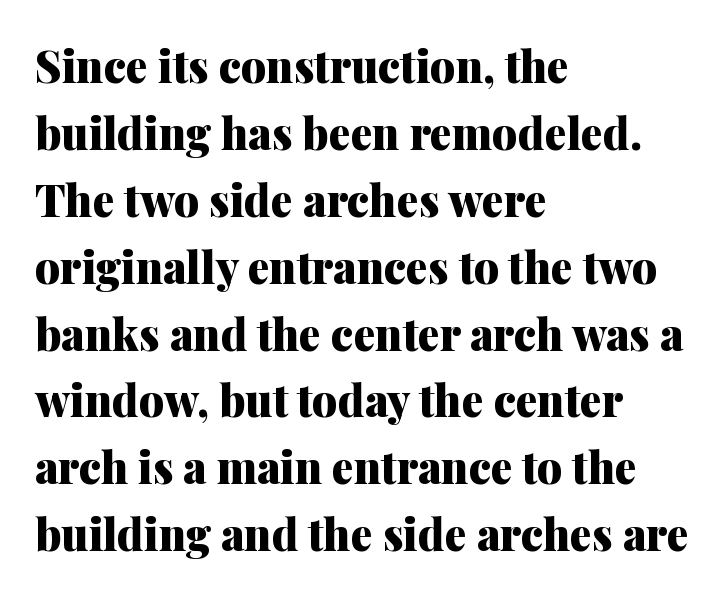
Q: Is the text bold? A: Yes.
Q: Is the text italic (slanted)? A: No, it is upright.
Q: Is the typeface a serif or a sans-serif typeface? A: Serif.
Q: Is the text underlined? A: No.
Q: How is the paragraph aligned? A: Left-aligned.
Q: Is the spacing between letters normal or unusually wide? A: Normal.
Q: Is the spacing between lines tight, normal or loose? A: Normal.
Q: Width (condensed, normal, or wide)? A: Normal.
Q: Stroke contrast? A: Medium.
Q: x-height? A: Medium.
Q: Monospaced? A: No.
